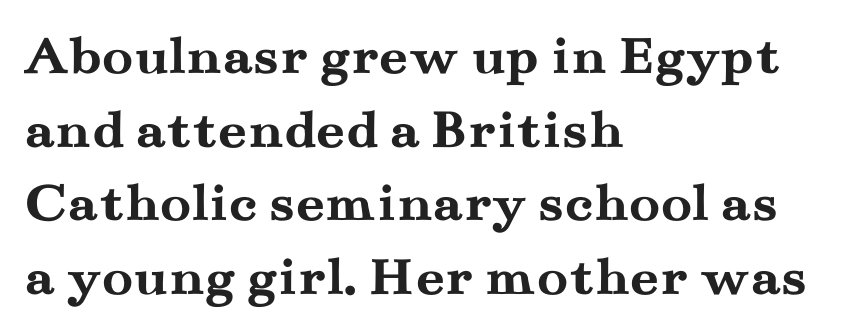
{"serif": "yes", "italic": "no", "bold": "yes", "weight": "semibold", "width": "wide", "stroke_contrast": "medium", "x_height": "small", "monospaced": "no", "underline": "no", "align": "left", "line_spacing": "normal", "line_spacing_ratio": 1.29, "letter_spacing": "normal", "letter_spacing_em": 0.0, "glyph_px": 57}
